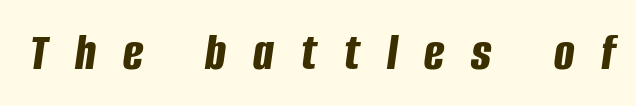
Q: Is the text bold? A: Yes.
Q: Is the text italic (slanted)? A: Yes, it leans right by about 8 degrees.
Q: Is the text underlined? A: No.
Q: Is the spacing between letters normal or unusually wide? A: Unusually wide.
Q: Width (condensed, normal, or wide)? A: Condensed.
Q: Stroke contrast? A: Low.
Q: x-height? A: Large.
Q: Monospaced? A: No.
